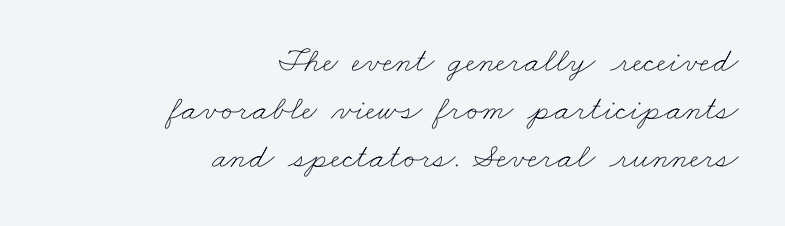
{"bold": "no", "weight": "thin", "width": "wide", "stroke_contrast": "low", "x_height": "small", "monospaced": "no", "underline": "no", "align": "right", "line_spacing": "normal", "line_spacing_ratio": 1.37, "letter_spacing": "normal", "letter_spacing_em": 0.0, "glyph_px": 35}
